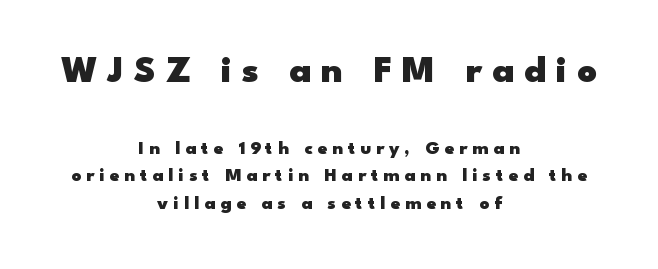
{"serif": "no", "italic": "no", "bold": "yes", "weight": "heavy", "width": "wide", "stroke_contrast": "low", "x_height": "small", "monospaced": "no", "underline": "no", "align": "center", "line_spacing": "normal", "line_spacing_ratio": 1.44, "letter_spacing": "wide", "letter_spacing_em": 0.26, "larger_block": "first", "size_ratio": 2.0, "glyph_px": 38}
